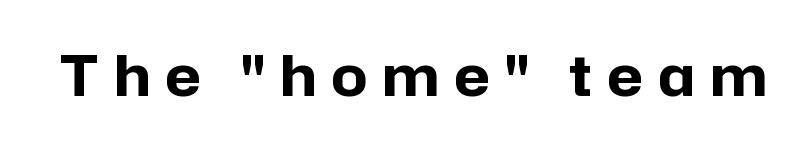
{"serif": "no", "italic": "no", "bold": "yes", "weight": "bold", "width": "normal", "stroke_contrast": "low", "x_height": "medium", "monospaced": "no", "underline": "no", "letter_spacing": "wide", "letter_spacing_em": 0.28, "glyph_px": 56}
